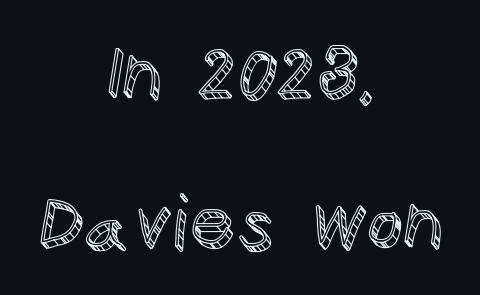
Compared with typical body copy, the letter spacing here is the same. The space directly below the letters is spotless. The text block is weighted toward neither margin, spreading evenly from the middle. Note the varied advance widths — an 'i' is clearly narrower than an 'm'.
